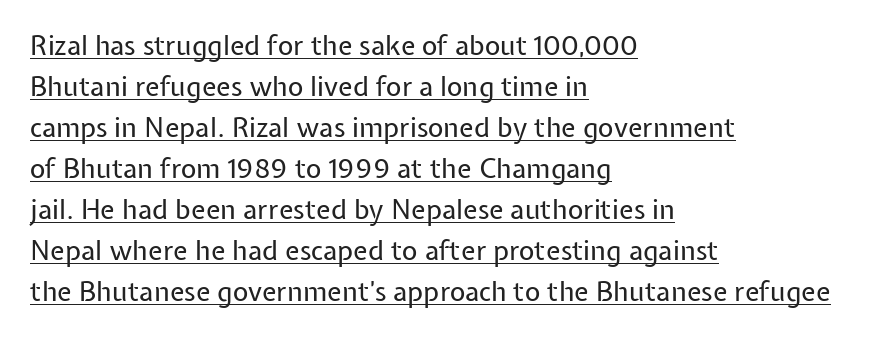
{"italic": "no", "bold": "no", "underline": "yes", "align": "left", "line_spacing": "normal", "line_spacing_ratio": 1.52, "letter_spacing": "normal", "letter_spacing_em": 0.0, "glyph_px": 27}
